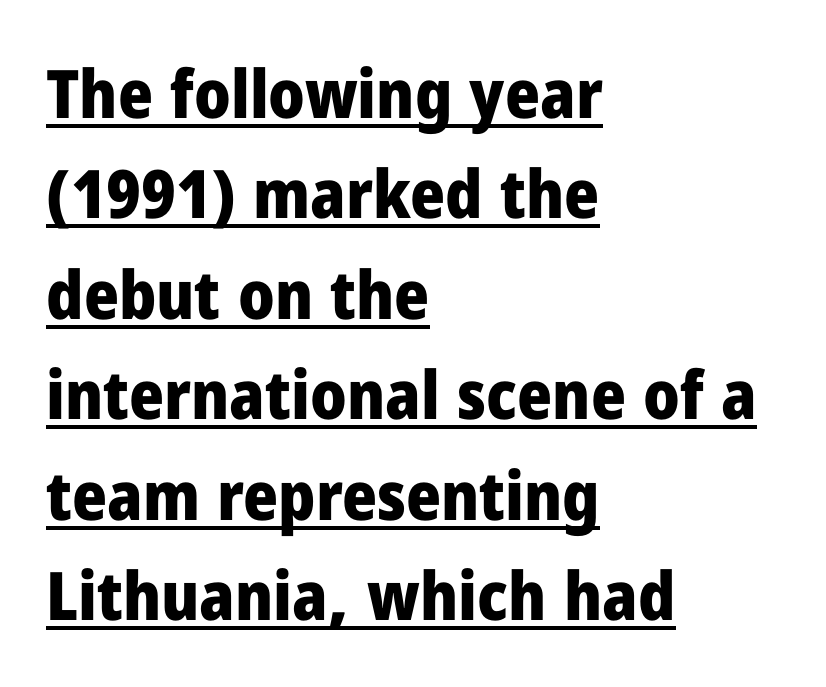
{"serif": "no", "italic": "no", "bold": "yes", "weight": "heavy", "width": "normal", "stroke_contrast": "low", "x_height": "medium", "monospaced": "no", "underline": "yes", "align": "left", "line_spacing": "normal", "line_spacing_ratio": 1.5, "letter_spacing": "normal", "letter_spacing_em": 0.0, "glyph_px": 67}
